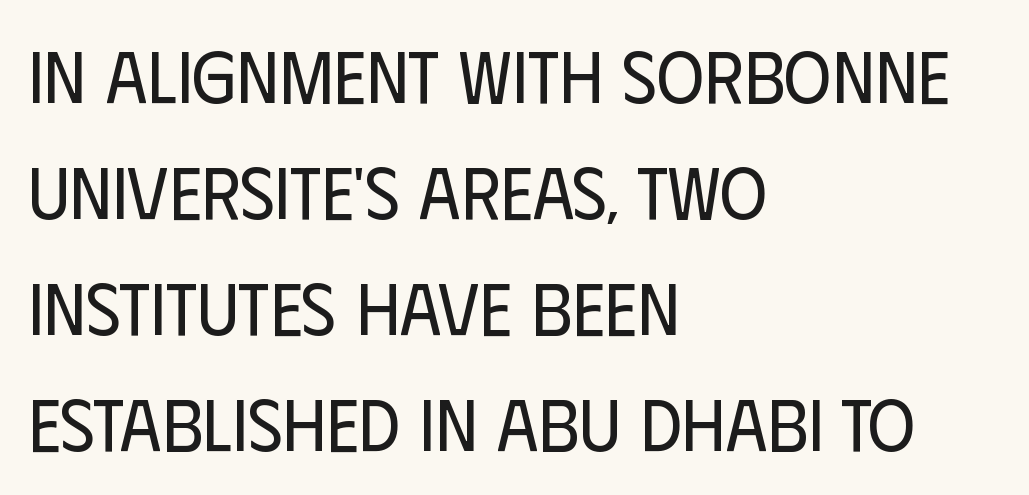
Q: Is the text bold? A: No.
Q: Is the text italic (slanted)? A: No, it is upright.
Q: Is the typeface a serif or a sans-serif typeface? A: Sans-serif.
Q: Is the text underlined? A: No.
Q: How is the paragraph aligned? A: Left-aligned.
Q: Is the spacing between letters normal or unusually wide? A: Normal.
Q: Is the spacing between lines tight, normal or loose? A: Normal.
Q: Width (condensed, normal, or wide)? A: Condensed.
Q: Stroke contrast? A: Low.
Q: x-height? A: Large.
Q: Monospaced? A: No.
